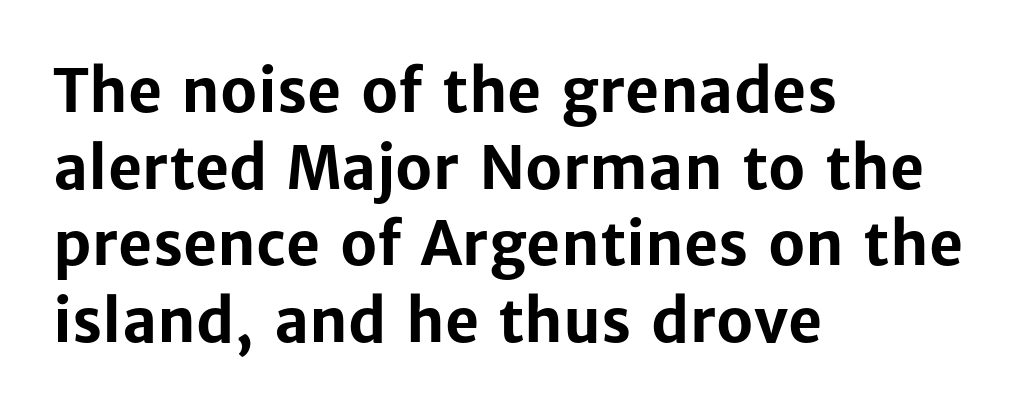
No italicization has been applied; the sample stays upright. Students, observe: this is what conventionally led text looks like. Horizontally, the lines are justified to the leading edge only. You can tell from the bare stems that sans-serif type was used. Think of a printed novel: that variable character pitch is what you see here. The zone under the glyphs is completely vacant.
